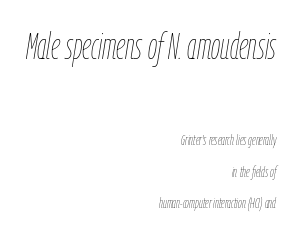
Q: Is the text bold? A: No.
Q: Is the text italic (slanted)? A: Yes, it leans right by about 9 degrees.
Q: Is the text underlined? A: No.
Q: How is the paragraph aligned? A: Right-aligned.
Q: Is the spacing between letters normal or unusually wide? A: Normal.
Q: Is the spacing between lines tight, normal or loose? A: Loose.
Q: Which block of text is set in a larger size, the first (top) or the second (bottom)? A: The first (top) one.
Q: Width (condensed, normal, or wide)? A: Condensed.
Q: Stroke contrast? A: Low.
Q: x-height? A: Medium.
Q: Monospaced? A: No.
